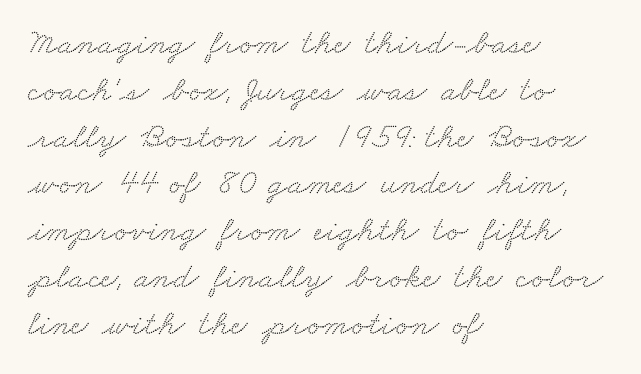
Q: Is the typeface a serif or a sans-serif typeface? A: Serif.
Q: Is the text underlined? A: No.
Q: How is the paragraph aligned? A: Left-aligned.
Q: Is the spacing between letters normal or unusually wide? A: Normal.
Q: Is the spacing between lines tight, normal or loose? A: Normal.
Q: Width (condensed, normal, or wide)? A: Wide.
Q: Stroke contrast? A: Medium.
Q: x-height? A: Small.
Q: Monospaced? A: No.
